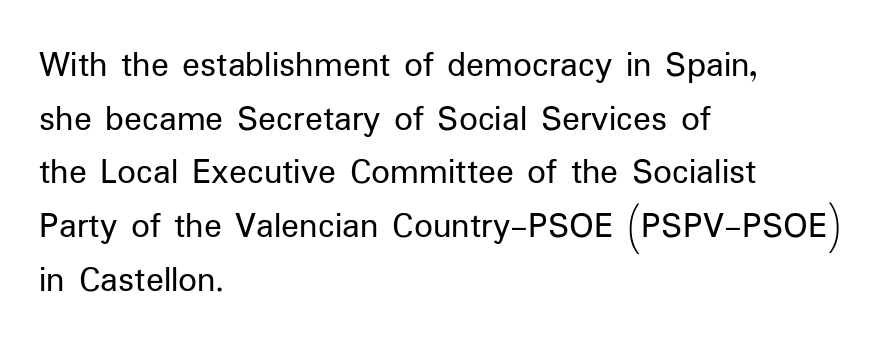
Where is the straight margin? On the left. Counters stay open thanks to moderate or lighter strokes. Normally led — the rows are evenly, conventionally spaced. You could call the tracking neutral — neither tight nor loose. Is this a fixed-width face? No — the glyphs have proportional, varying widths.
